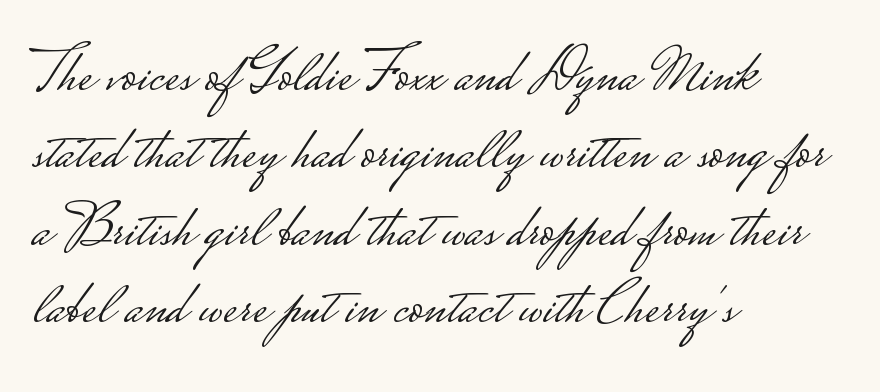
{"serif": "no", "bold": "no", "weight": "light", "width": "wide", "stroke_contrast": "low", "monospaced": "no", "underline": "no", "align": "left", "line_spacing_ratio": 1.23, "letter_spacing": "normal", "letter_spacing_em": 0.0, "glyph_px": 63}
